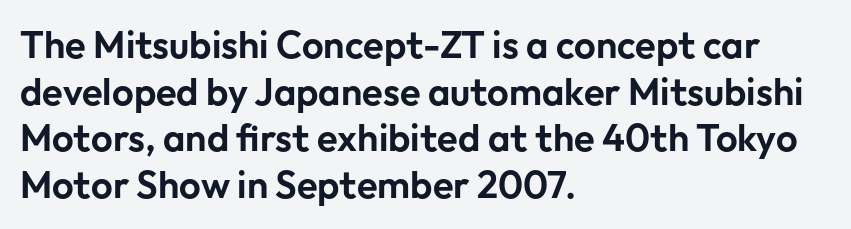
The image shows 38 px sans-serif type, upright; set left-aligned, line spacing 1.23x, normal letter spacing, not underlined; low stroke contrast and a medium x-height.
